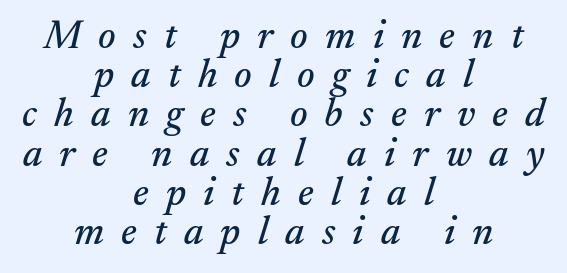
Q: Is the text italic (slanted)? A: Yes, it leans right by about 17 degrees.
Q: Is the typeface a serif or a sans-serif typeface? A: Serif.
Q: Is the text underlined? A: No.
Q: How is the paragraph aligned? A: Centered.
Q: Is the spacing between letters normal or unusually wide? A: Unusually wide.
Q: Is the spacing between lines tight, normal or loose? A: Tight.
Q: Width (condensed, normal, or wide)? A: Normal.
Q: Stroke contrast? A: Medium.
Q: x-height? A: Small.
Q: Monospaced? A: No.
